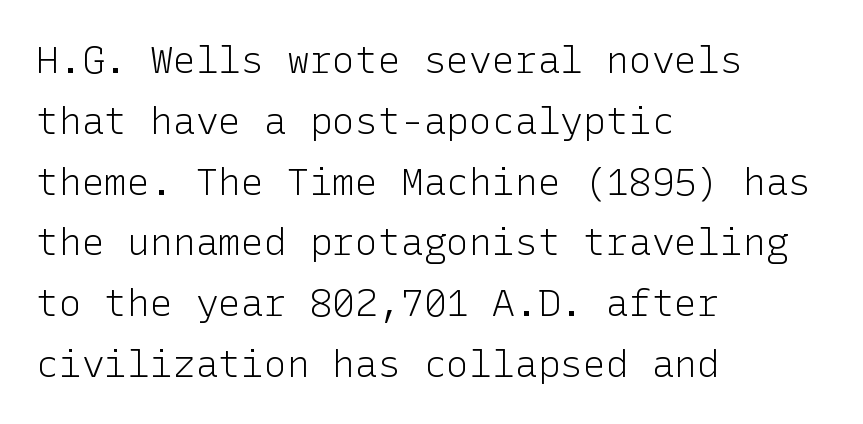
The image shows 38 px light sans-serif type, upright; set left-aligned, normal line spacing (1.6x), normal letter spacing, not underlined; low stroke contrast and a medium x-height.
